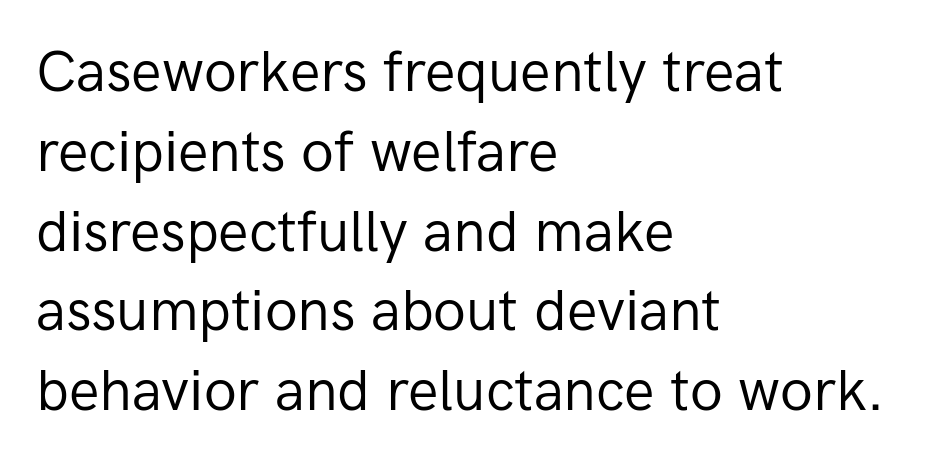
The image shows 57 px regular-weight sans-serif type, upright; set left-aligned, normal line spacing (1.4x), normal letter spacing, not underlined; low stroke contrast and a medium x-height.
